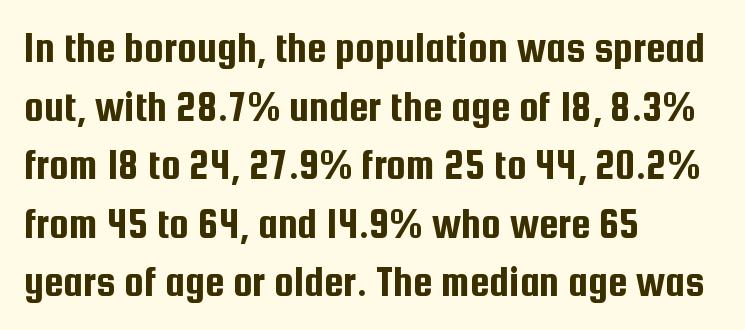
The image shows 44 px condensed sans-serif type, upright; set left-aligned, normal line spacing (1.33x), normal letter spacing, not underlined; low stroke contrast and a medium x-height.
